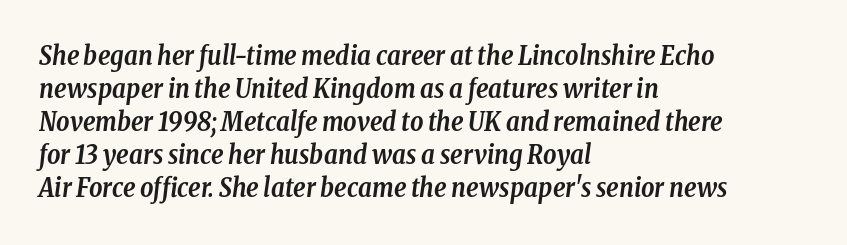
Q: Is the text bold? A: Yes.
Q: Is the text italic (slanted)? A: Yes, it leans right by about 8 degrees.
Q: Is the text underlined? A: No.
Q: How is the paragraph aligned? A: Left-aligned.
Q: Is the spacing between letters normal or unusually wide? A: Normal.
Q: Is the spacing between lines tight, normal or loose? A: Normal.
